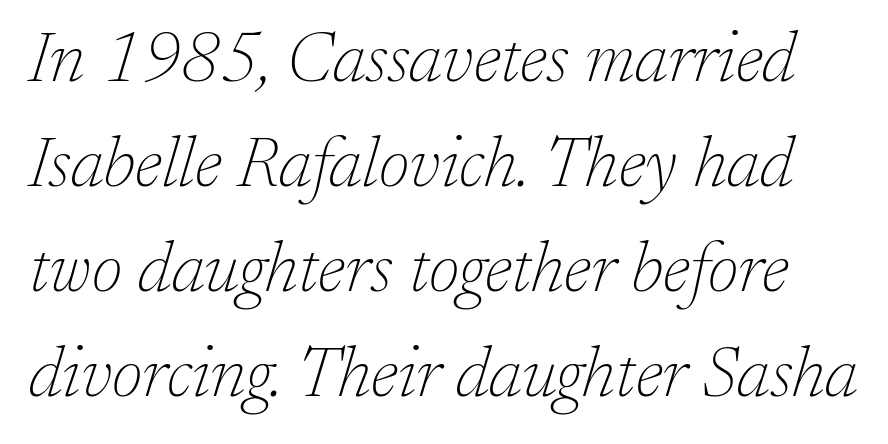
{"serif": "yes", "italic": "yes", "lean": "right", "slant_degrees": 17, "bold": "no", "weight": "thin", "width": "normal", "stroke_contrast": "low", "x_height": "medium", "monospaced": "no", "underline": "no", "line_spacing": "normal", "line_spacing_ratio": 1.5, "letter_spacing": "normal", "letter_spacing_em": 0.0, "glyph_px": 70}
